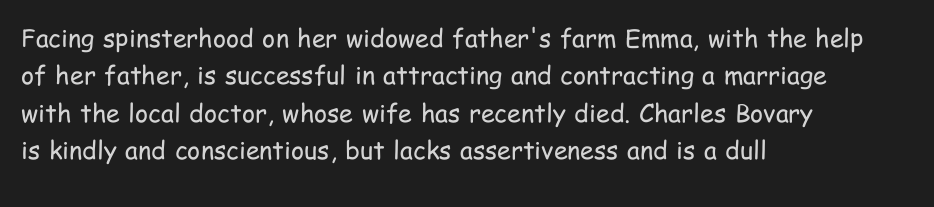
The image shows 25 px text type, upright; set left-aligned, normal line spacing (1.5x), normal letter spacing, not underlined.
